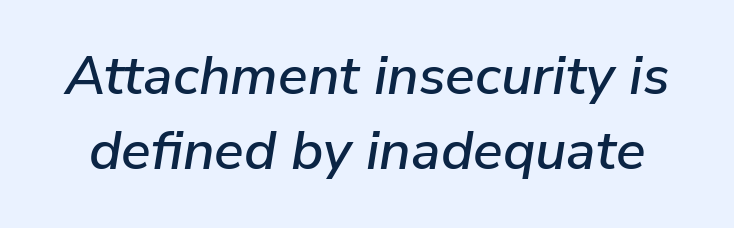
These lines are rendered in a variable-pitch font. The lettering tilts uniformly, giving the passage an italic look. Lines of text with bare space underneath. Does the leading feel generous? No, just average. This rendering leaves character spacing at its baseline value.
